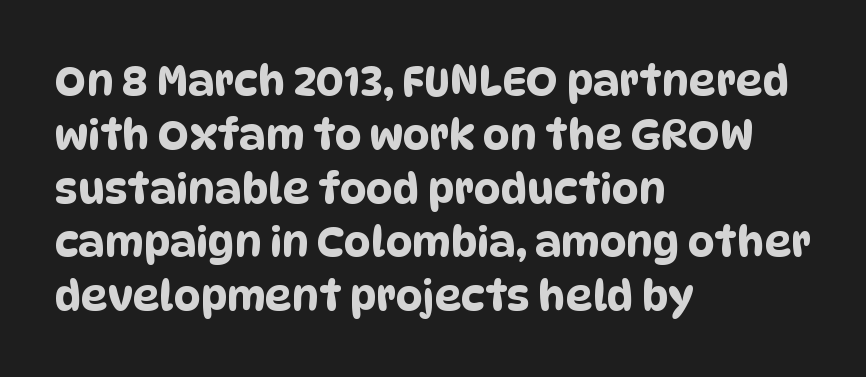
{"serif": "no", "width": "condensed", "stroke_contrast": "low", "x_height": "large", "monospaced": "no", "underline": "no", "align": "left", "line_spacing": "normal", "line_spacing_ratio": 1.28, "letter_spacing": "normal", "letter_spacing_em": 0.0, "glyph_px": 42}
